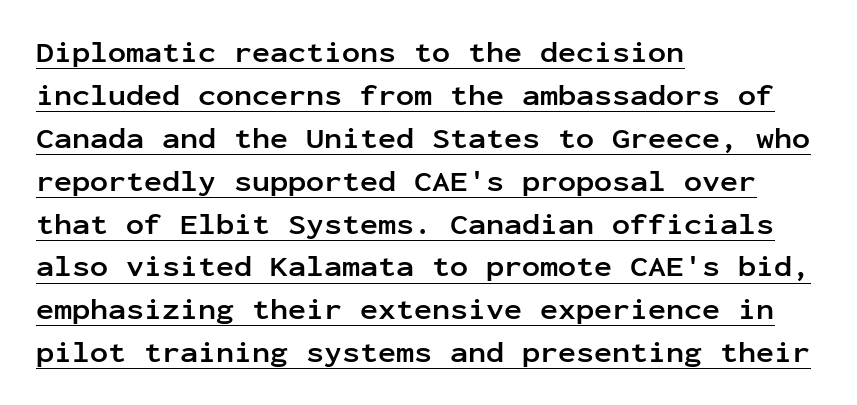
The image shows 30 px semibold sans-serif type, upright, monospaced; set left-aligned, normal line spacing (1.43x), normal letter spacing, underlined; low stroke contrast and a medium x-height.
